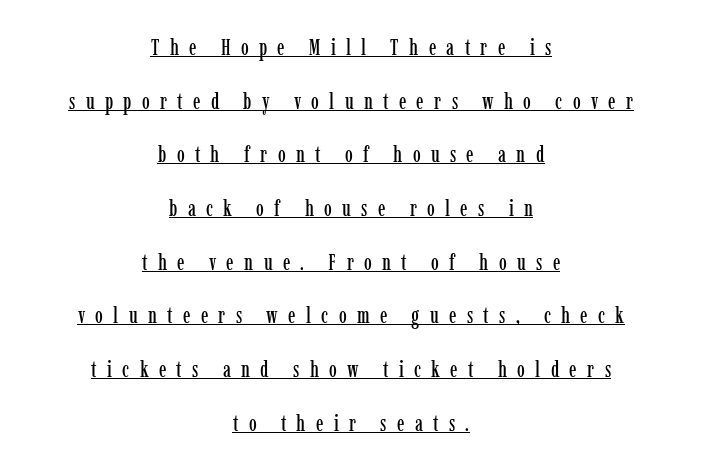
Q: Is the text italic (slanted)? A: No, it is upright.
Q: Is the text underlined? A: Yes.
Q: How is the paragraph aligned? A: Centered.
Q: Is the spacing between letters normal or unusually wide? A: Unusually wide.
Q: Is the spacing between lines tight, normal or loose? A: Loose.
